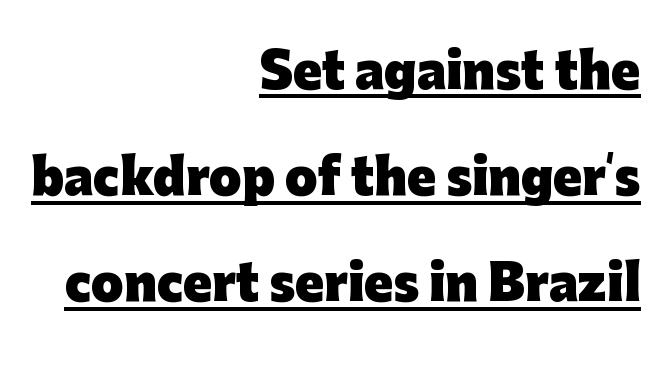
{"serif": "no", "italic": "no", "bold": "yes", "weight": "heavy", "width": "normal", "stroke_contrast": "low", "x_height": "medium", "monospaced": "no", "underline": "yes", "align": "right", "line_spacing": "loose", "line_spacing_ratio": 2.26, "letter_spacing": "normal", "letter_spacing_em": 0.0, "glyph_px": 47}
